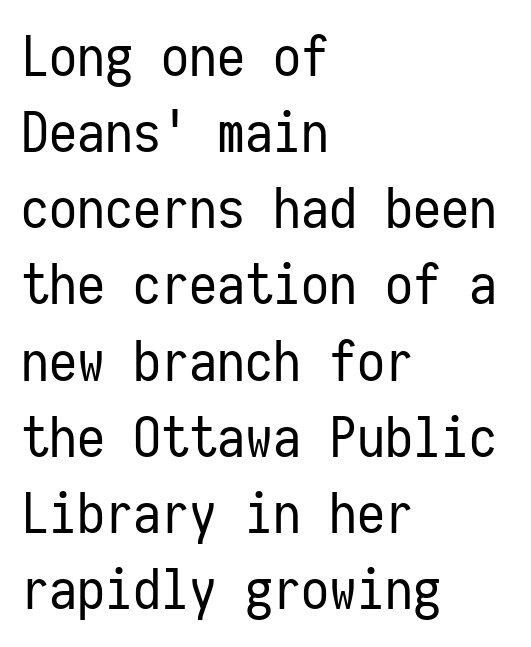
Q: Is the text bold? A: No.
Q: Is the text italic (slanted)? A: No, it is upright.
Q: Is the typeface a serif or a sans-serif typeface? A: Sans-serif.
Q: Is the text underlined? A: No.
Q: How is the paragraph aligned? A: Left-aligned.
Q: Is the spacing between letters normal or unusually wide? A: Normal.
Q: Is the spacing between lines tight, normal or loose? A: Normal.
Q: Width (condensed, normal, or wide)? A: Condensed.
Q: Stroke contrast? A: Low.
Q: x-height? A: Medium.
Q: Monospaced? A: Yes.
